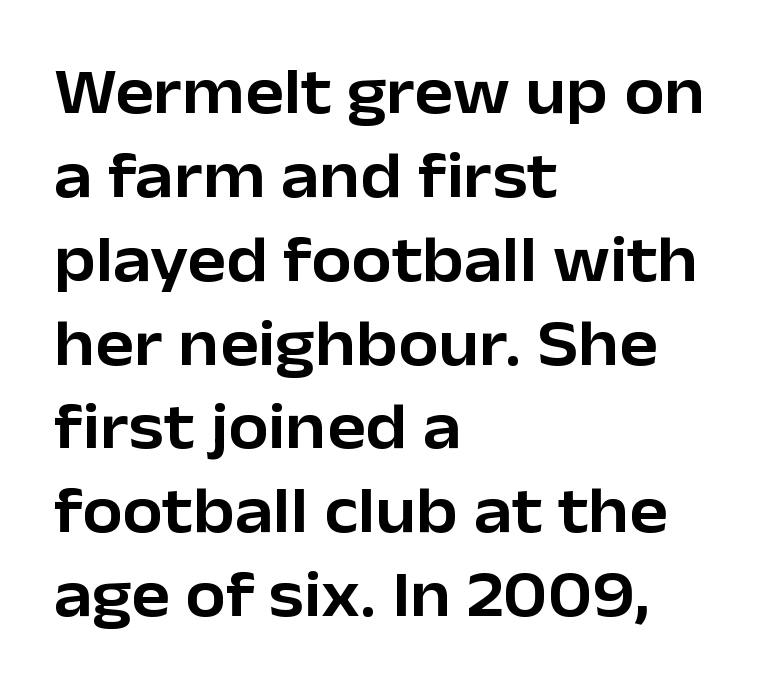
{"serif": "no", "italic": "no", "width": "normal", "stroke_contrast": "low", "x_height": "medium", "monospaced": "no", "underline": "no", "align": "left", "line_spacing": "normal", "line_spacing_ratio": 1.29, "letter_spacing": "normal", "letter_spacing_em": 0.0, "glyph_px": 65}
